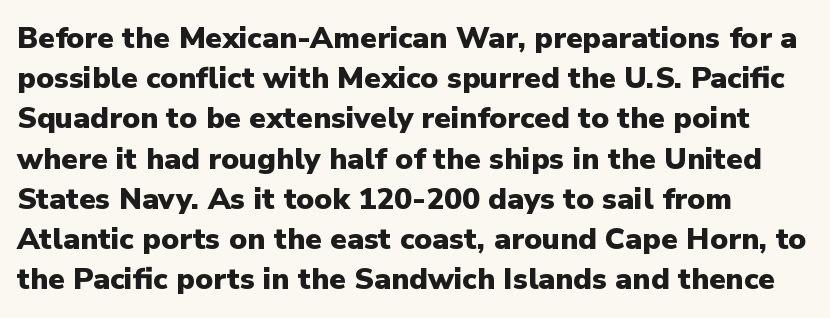
{"serif": "no", "italic": "no", "bold": "yes", "weight": "heavy", "width": "normal", "stroke_contrast": "low", "x_height": "medium", "monospaced": "no", "underline": "no", "align": "left", "line_spacing": "normal", "line_spacing_ratio": 1.34, "letter_spacing": "normal", "letter_spacing_em": 0.0, "glyph_px": 30}
